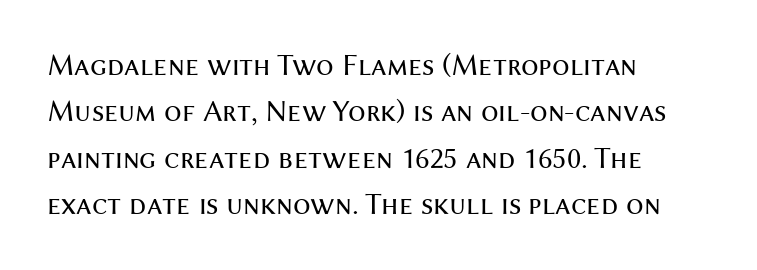
{"serif": "no", "italic": "no", "bold": "no", "weight": "regular", "width": "normal", "stroke_contrast": "medium", "x_height": "medium", "monospaced": "no", "underline": "no", "align": "left", "line_spacing": "normal", "line_spacing_ratio": 1.5, "letter_spacing": "normal", "letter_spacing_em": 0.0, "glyph_px": 31}
